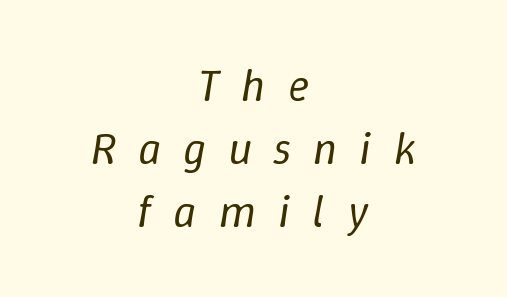
Proportional: the letters do not fall into vertical columns. Lines of text with bare space underneath. The font sits on the lighter half of the weight spectrum, regular included. The text block is weighted toward neither margin, spreading evenly from the middle. Does extra space separate the letters? Yes, quite a lot of it. If you measured baseline to baseline, you'd find a middling distance.
